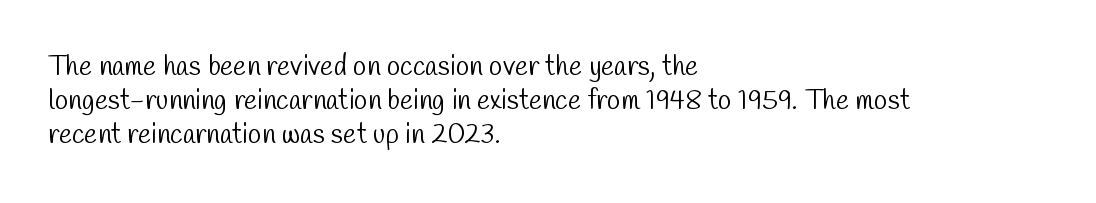
Ink coverage per letter is moderate at most. To sum up the face: it is a sans, with no serifs. All the whitespace from short lines collects on the right. Has an underline been added? It has not. The line texture is even and compact thanks to regular tracking. You could not count columns in this text — the font is proportionally spaced.
